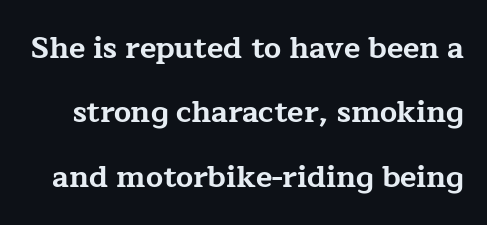
The image shows 30 px bold, wide serif type, upright; set loose line spacing (2.15x), normal letter spacing, not underlined; low stroke contrast and a medium x-height.
